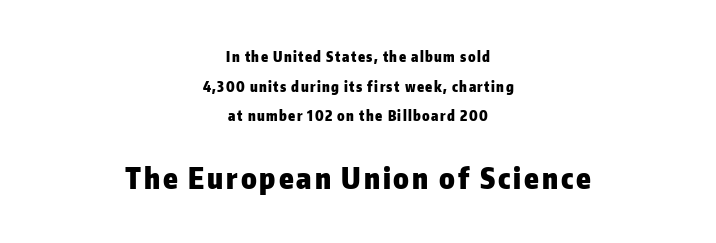
The image shows 29 px heavy sans-serif type, upright; set centered, loose line spacing (2.11x), not underlined; the second (bottom) block is 2.07x larger; low stroke contrast and a medium x-height.
